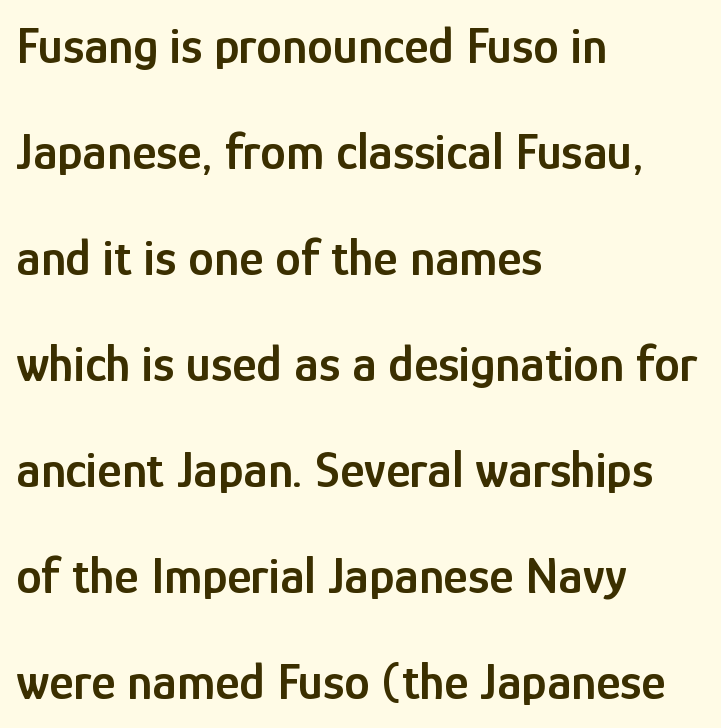
Q: Is the text bold? A: Semi-bold.
Q: Is the text italic (slanted)? A: No, it is upright.
Q: Is the typeface a serif or a sans-serif typeface? A: Sans-serif.
Q: Is the text underlined? A: No.
Q: How is the paragraph aligned? A: Left-aligned.
Q: Is the spacing between letters normal or unusually wide? A: Normal.
Q: Is the spacing between lines tight, normal or loose? A: Loose.
Q: Width (condensed, normal, or wide)? A: Condensed.
Q: Stroke contrast? A: Low.
Q: x-height? A: Medium.
Q: Monospaced? A: No.
